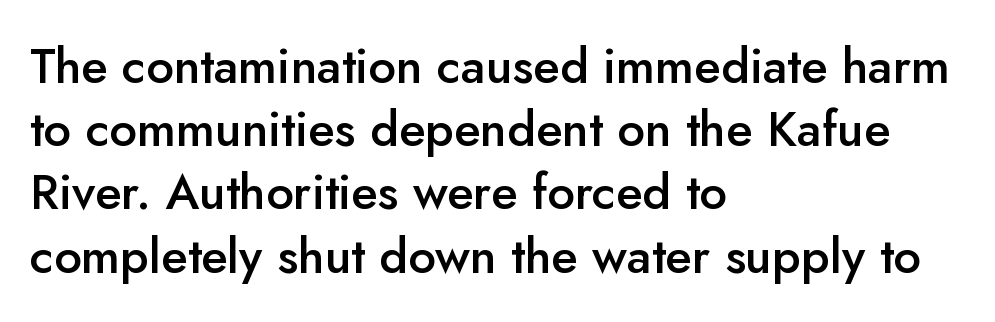
These lines sit exactly where default settings would place them. Weight check: semibold — heavier than regular, not quite bold. Is the block centered? No — it sits flush against the left margin. Is there any slant? The stems are plumb. Does the type have serifs? No, each stem ends abruptly.
